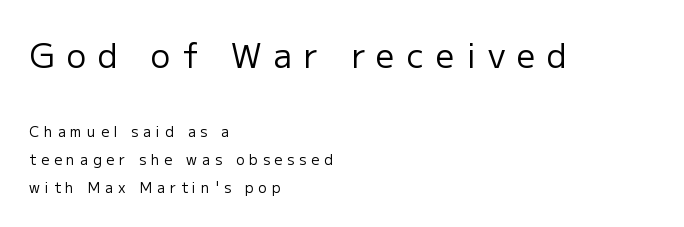
Q: Is the text bold? A: No.
Q: Is the text italic (slanted)? A: No, it is upright.
Q: Is the typeface a serif or a sans-serif typeface? A: Sans-serif.
Q: Is the text underlined? A: No.
Q: How is the paragraph aligned? A: Left-aligned.
Q: Is the spacing between letters normal or unusually wide? A: Unusually wide.
Q: Is the spacing between lines tight, normal or loose? A: Loose.
Q: Which block of text is set in a larger size, the first (top) or the second (bottom)? A: The first (top) one.
Q: Width (condensed, normal, or wide)? A: Normal.
Q: Stroke contrast? A: Low.
Q: x-height? A: Medium.
Q: Monospaced? A: No.
